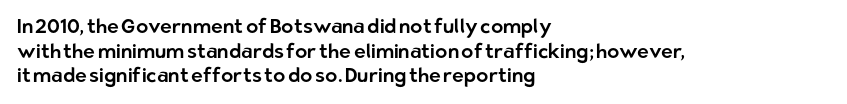
{"italic": "no", "underline": "no", "align": "left", "line_spacing_ratio": 1.23, "letter_spacing": "normal", "letter_spacing_em": 0.0, "glyph_px": 20}
